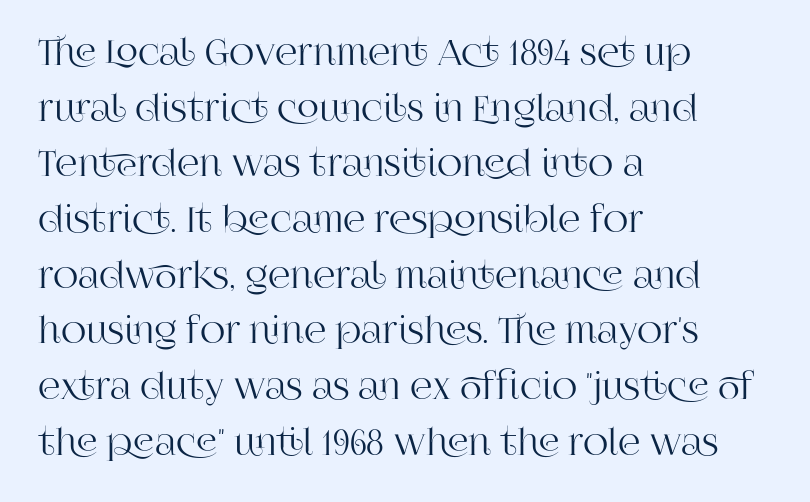
Q: Is the text italic (slanted)? A: No, it is upright.
Q: Is the typeface a serif or a sans-serif typeface? A: Serif.
Q: Is the text underlined? A: No.
Q: How is the paragraph aligned? A: Left-aligned.
Q: Is the spacing between letters normal or unusually wide? A: Normal.
Q: Is the spacing between lines tight, normal or loose? A: Normal.
Q: Width (condensed, normal, or wide)? A: Normal.
Q: Stroke contrast? A: High.
Q: x-height? A: Large.
Q: Monospaced? A: No.
